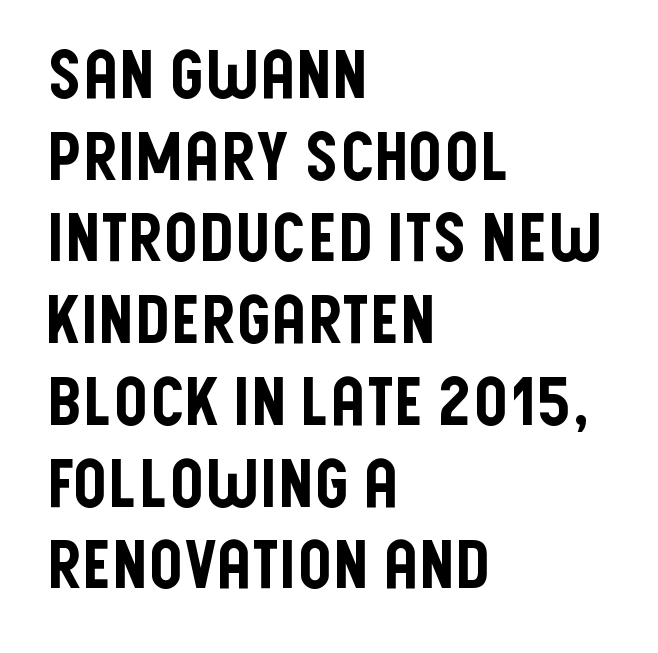
The image shows 67 px condensed sans-serif type, upright; set left-aligned, line spacing 1.22x, normal letter spacing, not underlined; low stroke contrast and a large x-height.
